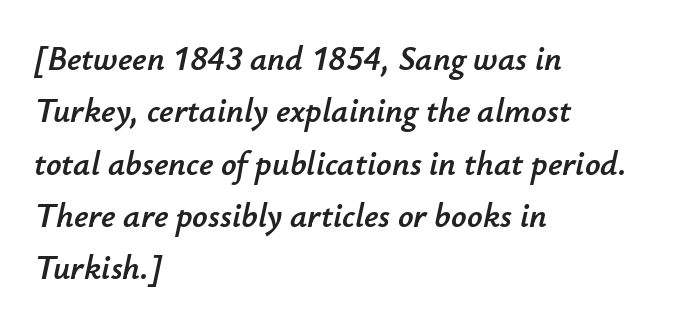
Quick note: interline space is typical. The specimen reads as italic at a glance. Observe the ordinary spacing: letters are neighbours, not strangers. You could not count columns in this text — the font is proportionally spaced.
